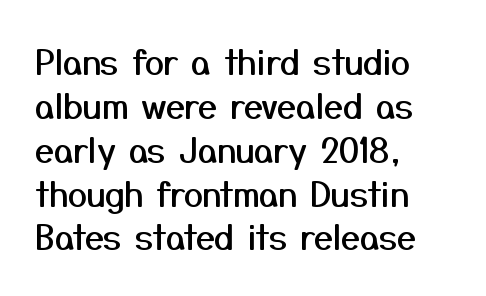
No extra tracking has been applied to these lines. Each new line begins a customary step beneath the previous one. Typographically, this falls in the sans-serif category. Do the characters align in a grid? No, the font is proportional.
